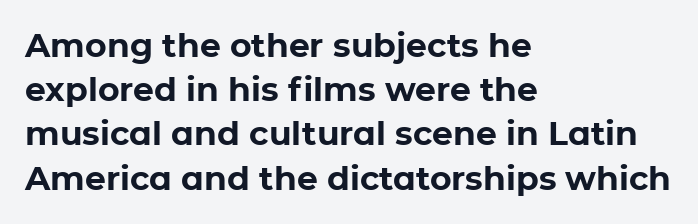
The image shows 33 px bold sans-serif type, upright; set left-aligned, normal line spacing (1.34x), normal letter spacing, not underlined; low stroke contrast and a medium x-height.
